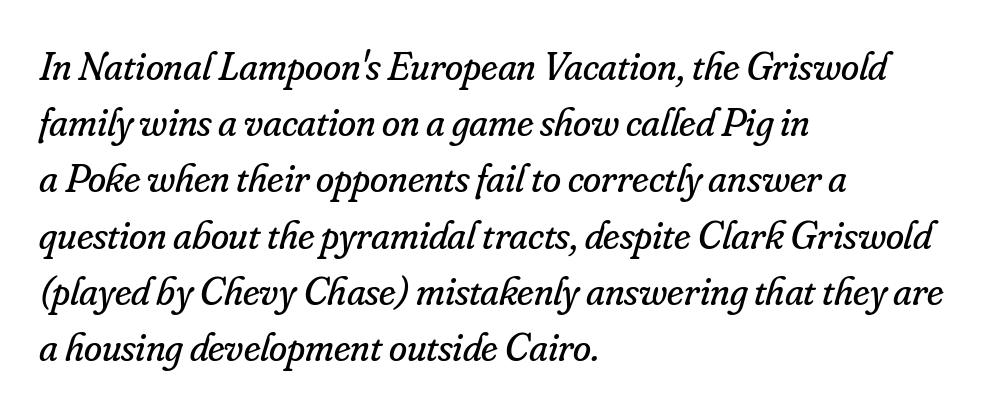
You can tell from the footed stems that serif type was used. Letters have the restrained weight of plain body copy at most. The letters are slanted; this is an italic face. Note the varied advance widths — an 'i' is clearly narrower than an 'm'. What's the leading like? Ordinary, nothing unusual.
